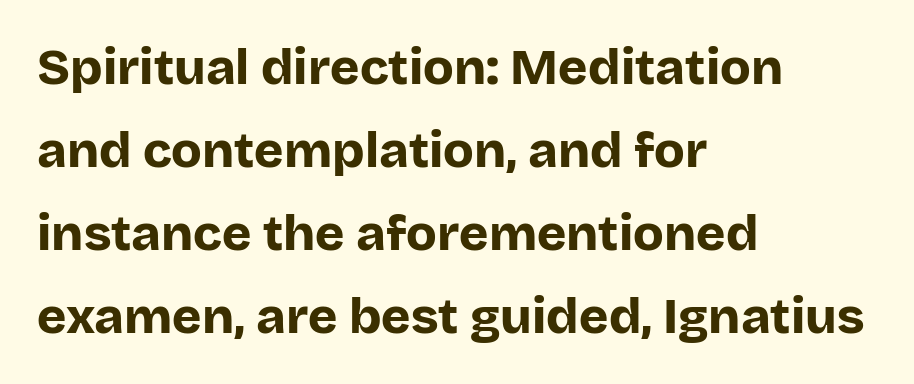
Bold? Absolutely — the strokes are thick and heavy. The characters display no serif detailing; their extremities are plain. The face used here is proportionally spaced, like ordinary book or web type. The designer left line spacing at the default. Inter-character spacing is left at the font's built-in metrics. The words here are not underlined.
